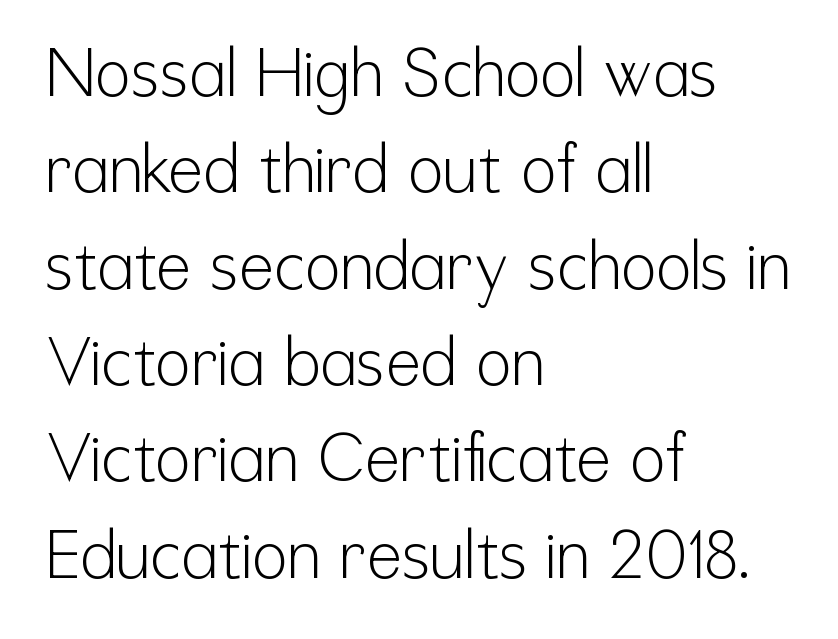
Alignment: flush left. It's the straight-up-and-down kind of type. Short note: letters normally spaced. Line spacing here is normal. Check where the strokes stop: nothing finishes them off — pure sans.
